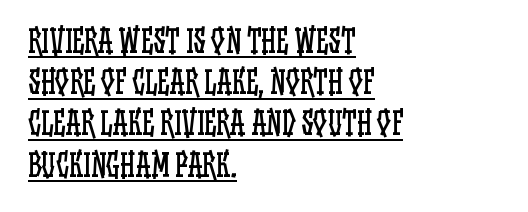
Tall strokes in this sample are plumb rather than angled. In CSS terms this would be text-align: left. Students, note that the glyphs here touch the page at normal intervals. Beneath each row of characters lies a ruled line.
